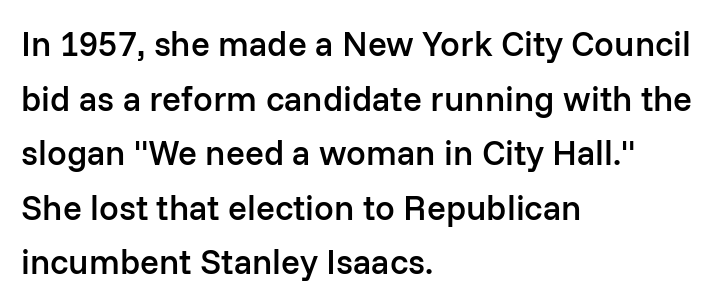
The letters advance in unequal steps, a hallmark of proportional type. Letter spacing: default. The leading is moderate, giving the passage an even texture. Upright lettering throughout.
